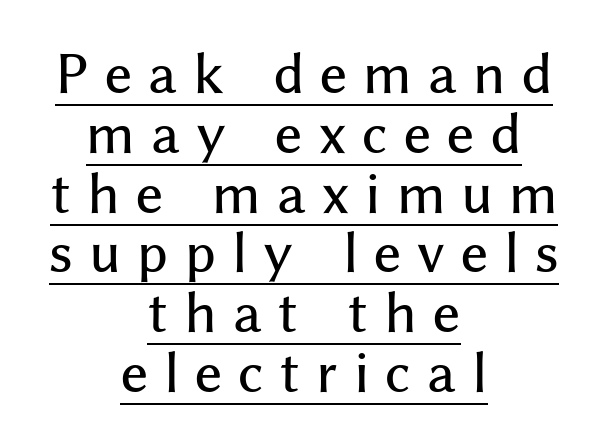
Both edges are ragged and mirror each other, which tells us the setting is centered. This sample carries an underscore along the baseline area. Closely set lines give the paragraph a compact silhouette. Note the varied advance widths — an 'i' is clearly narrower than an 'm'. Examine the stroke ends and you'll find no serifs. This is roman type, the default non-slanted kind.
